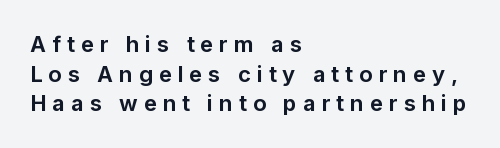
Q: Is the text bold? A: Yes.
Q: Is the text italic (slanted)? A: No, it is upright.
Q: Is the text underlined? A: No.
Q: How is the paragraph aligned? A: Left-aligned.
Q: Is the spacing between letters normal or unusually wide? A: Unusually wide.
Q: Is the spacing between lines tight, normal or loose? A: Normal.
